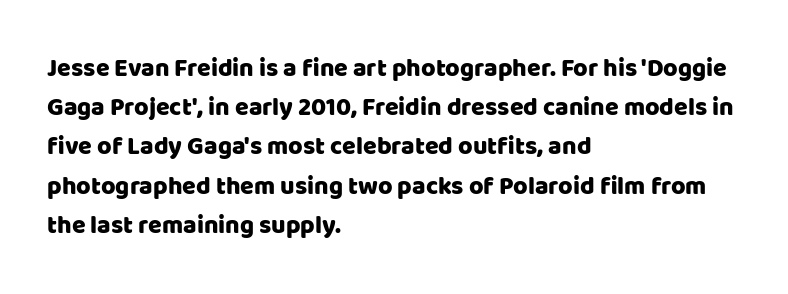
The image shows 25 px text type, upright; set left-aligned, normal line spacing (1.57x), normal letter spacing, not underlined.
